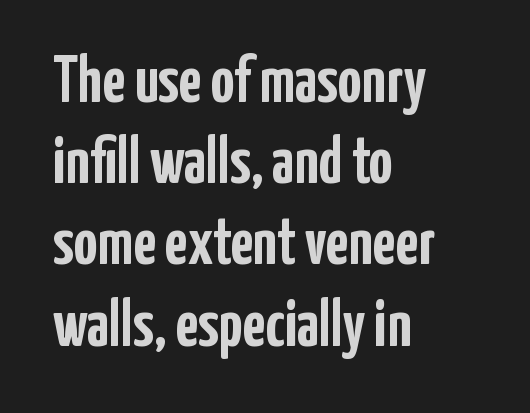
Q: Is the text bold? A: Yes.
Q: Is the text italic (slanted)? A: No, it is upright.
Q: Is the typeface a serif or a sans-serif typeface? A: Sans-serif.
Q: Is the text underlined? A: No.
Q: How is the paragraph aligned? A: Left-aligned.
Q: Is the spacing between letters normal or unusually wide? A: Normal.
Q: Width (condensed, normal, or wide)? A: Condensed.
Q: Stroke contrast? A: Low.
Q: x-height? A: Medium.
Q: Monospaced? A: No.
